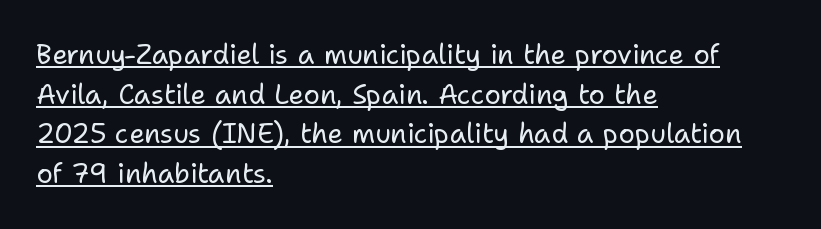
{"italic": "no", "bold": "no", "underline": "yes", "align": "left", "line_spacing": "normal", "line_spacing_ratio": 1.47, "letter_spacing": "normal", "letter_spacing_em": 0.0, "glyph_px": 27}
